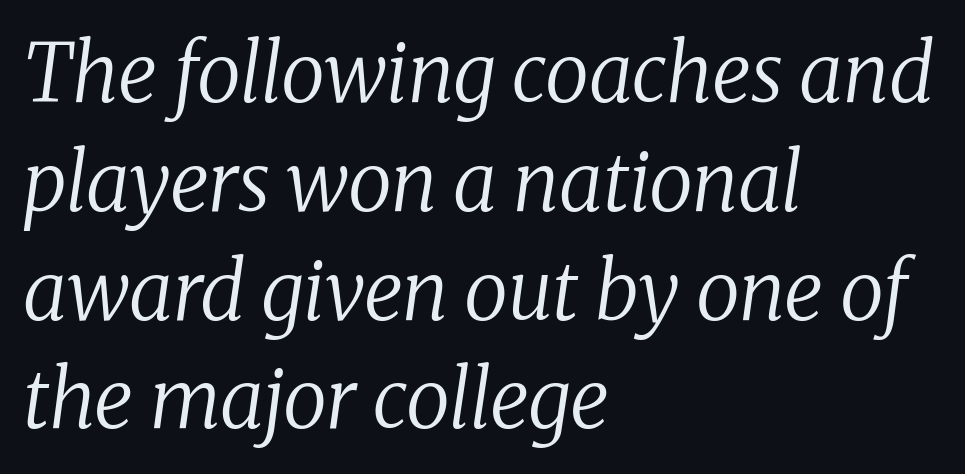
One glance says typical: line gaps are just what's usual. The passage is arranged the way most books set body copy — flush left. A serif font was chosen for this passage. Ink coverage per letter is moderate at most. Underline: absent.
